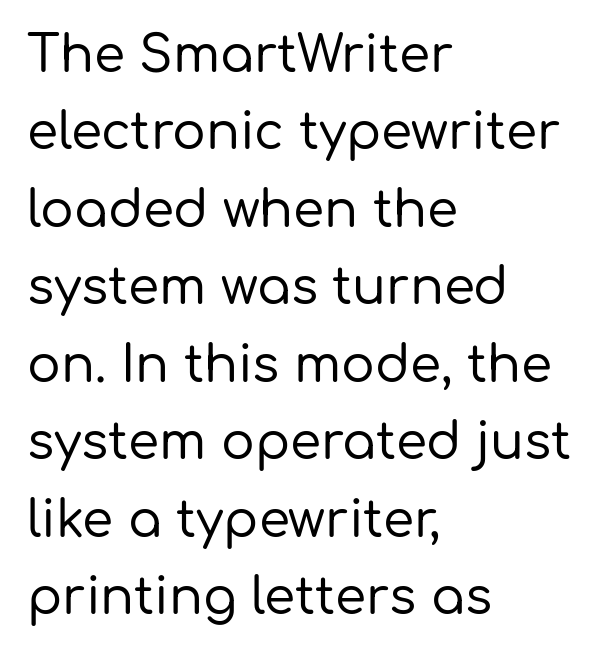
Q: Is the text italic (slanted)? A: No, it is upright.
Q: Is the typeface a serif or a sans-serif typeface? A: Sans-serif.
Q: Is the text underlined? A: No.
Q: How is the paragraph aligned? A: Left-aligned.
Q: Is the spacing between letters normal or unusually wide? A: Normal.
Q: Is the spacing between lines tight, normal or loose? A: Normal.
Q: Width (condensed, normal, or wide)? A: Normal.
Q: Stroke contrast? A: Low.
Q: x-height? A: Medium.
Q: Monospaced? A: No.
